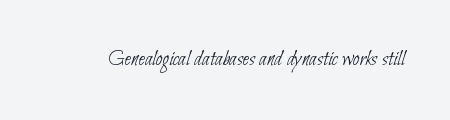
{"bold": "no", "underline": "no", "letter_spacing": "normal", "letter_spacing_em": 0.0, "glyph_px": 23}
